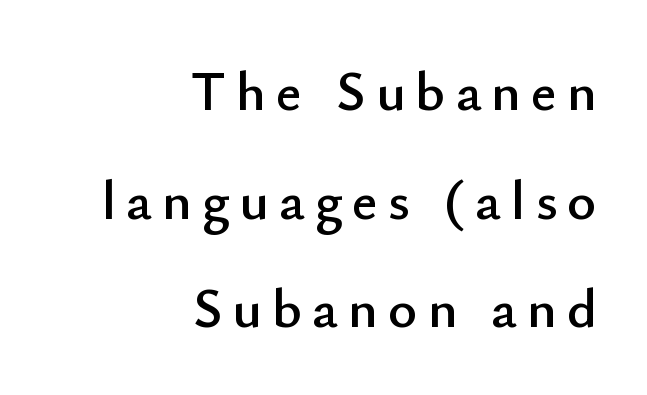
The image shows 56 px sans-serif type, upright; set right-aligned, loose line spacing (1.94x), not underlined; low stroke contrast and a small x-height.
